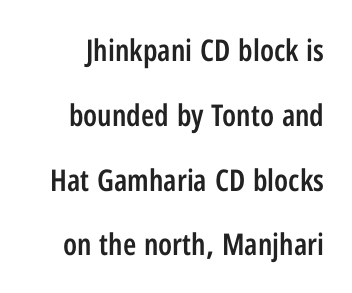
Q: Is the text bold? A: Semi-bold.
Q: Is the text italic (slanted)? A: No, it is upright.
Q: Is the typeface a serif or a sans-serif typeface? A: Sans-serif.
Q: Is the text underlined? A: No.
Q: Is the spacing between letters normal or unusually wide? A: Normal.
Q: Is the spacing between lines tight, normal or loose? A: Loose.
Q: Width (condensed, normal, or wide)? A: Condensed.
Q: Stroke contrast? A: Low.
Q: x-height? A: Medium.
Q: Monospaced? A: No.
